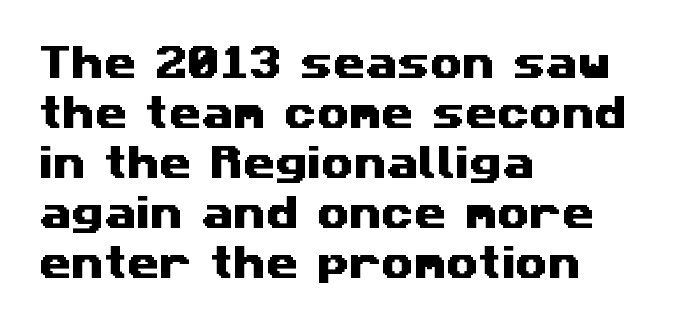
Tracking here is standard; glyphs follow each other at the usual distance. What's the leading like? Ordinary, nothing unusual. If you drew a ruler down the left edge, every line would touch it. Check under the words: just untouched page. The rendering uses natural spacing where letterforms have individual widths.
